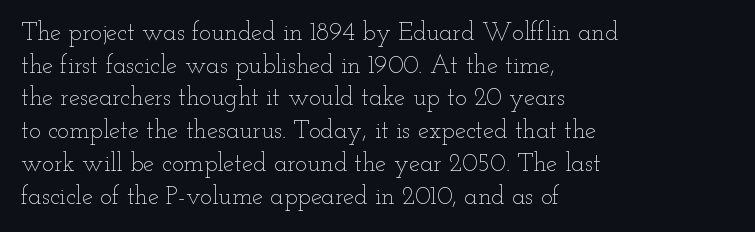
What's the leading like? Ordinary, nothing unusual. The passage shown has conventional tracking throughout. The typography opts for an upright posture over an oblique one. The passage is arranged the way most books set body copy — flush left.
